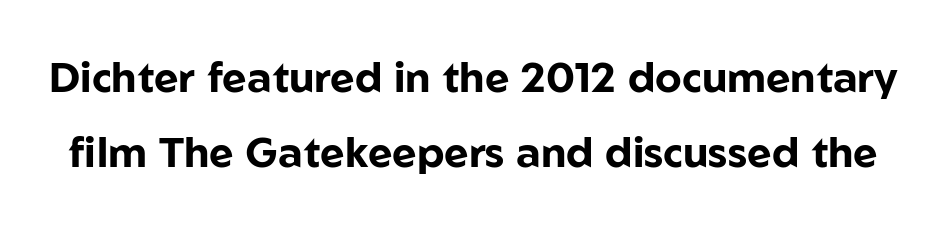
Q: Is the text bold? A: Yes.
Q: Is the text italic (slanted)? A: No, it is upright.
Q: Is the typeface a serif or a sans-serif typeface? A: Sans-serif.
Q: Is the text underlined? A: No.
Q: Is the spacing between letters normal or unusually wide? A: Normal.
Q: Width (condensed, normal, or wide)? A: Normal.
Q: Stroke contrast? A: Low.
Q: x-height? A: Medium.
Q: Monospaced? A: No.
